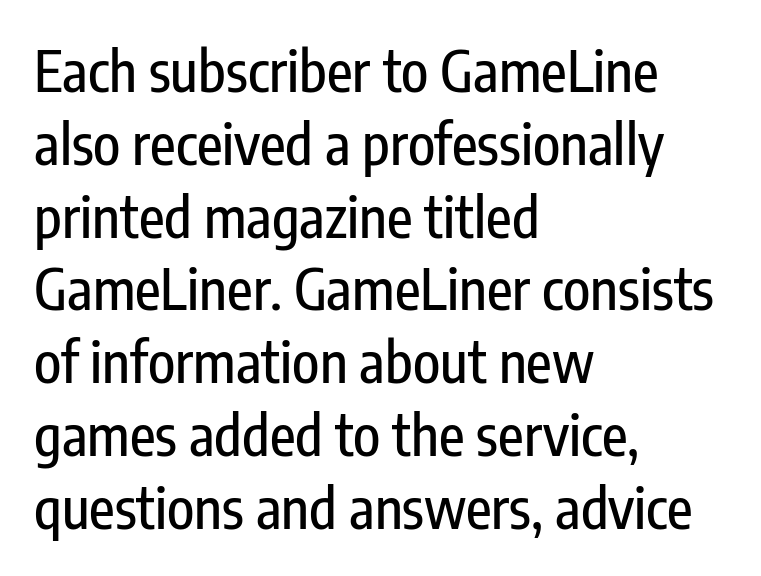
{"serif": "no", "italic": "no", "width": "condensed", "stroke_contrast": "low", "x_height": "medium", "monospaced": "no", "underline": "no", "align": "left", "line_spacing": "normal", "line_spacing_ratio": 1.3, "letter_spacing": "normal", "letter_spacing_em": 0.0, "glyph_px": 56}
